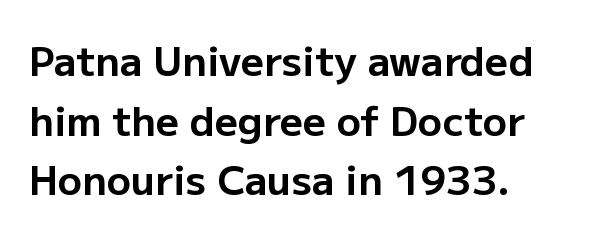
Q: Is the text bold? A: Yes.
Q: Is the text italic (slanted)? A: No, it is upright.
Q: Is the typeface a serif or a sans-serif typeface? A: Sans-serif.
Q: Is the text underlined? A: No.
Q: How is the paragraph aligned? A: Left-aligned.
Q: Is the spacing between letters normal or unusually wide? A: Normal.
Q: Is the spacing between lines tight, normal or loose? A: Normal.
Q: Width (condensed, normal, or wide)? A: Normal.
Q: Stroke contrast? A: Low.
Q: x-height? A: Medium.
Q: Monospaced? A: No.
